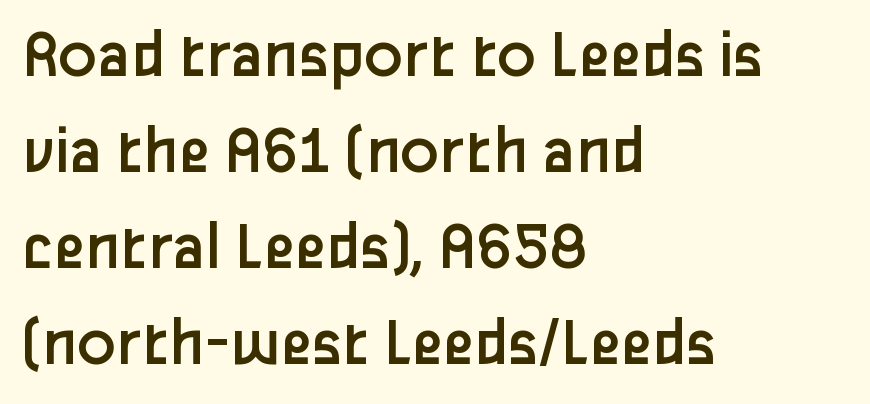
The image shows 71 px regular-weight sans-serif type, upright; set left-aligned, normal line spacing (1.35x), normal letter spacing, not underlined; low stroke contrast and a medium x-height.
